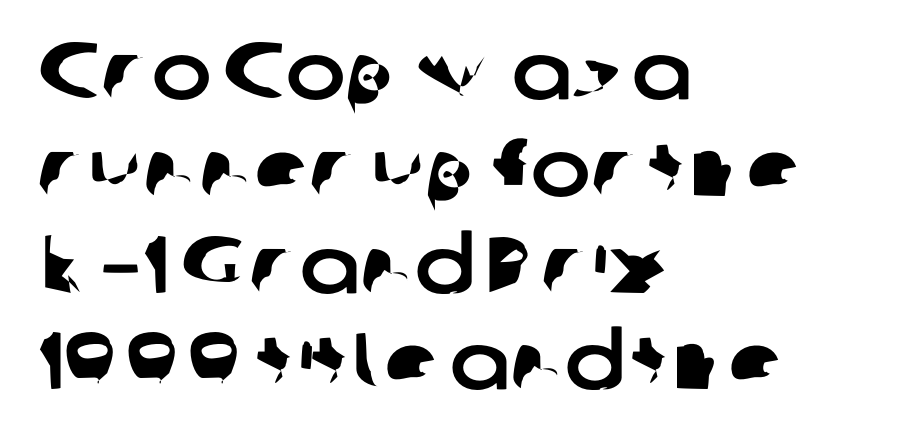
One-word summary of the alignment: left. The letters advance in unequal steps, a hallmark of proportional type. These lines keep a tight, regular rhythm from letter to letter. Observe the absence of serifs on each vertical stroke in this sample. Nobody drew a line under any word here.
